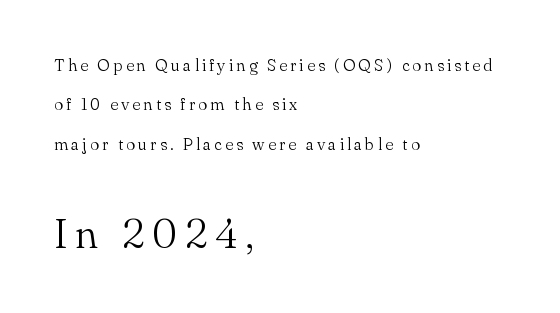
{"serif": "yes", "italic": "no", "bold": "no", "weight": "light", "width": "normal", "stroke_contrast": "medium", "x_height": "small", "monospaced": "no", "underline": "no", "align": "left", "line_spacing": "loose", "line_spacing_ratio": 2.32, "larger_block": "second", "size_ratio": 2.47, "glyph_px": 42}
